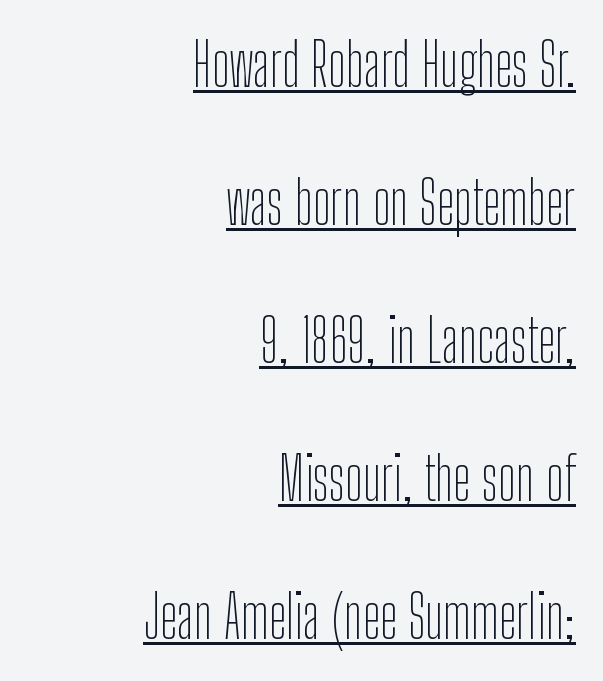
The passage shown is typed in a proportional face where columns would drift. A typesetter would call this zero additional tracking. Weight class: somewhere from thin through regular. The paragraph has a hard right edge and a soft left edge. Serifs: no, the terminals of the letterforms are clean. The lettering stays uniformly vertical, giving the passage a roman look.
